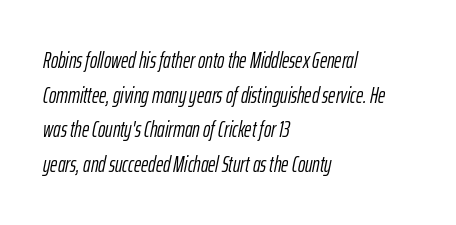
{"italic": "yes", "lean": "right", "slant_degrees": 12, "bold": "no", "underline": "no", "align": "left", "line_spacing": "normal", "line_spacing_ratio": 1.57, "letter_spacing": "normal", "letter_spacing_em": 0.0, "glyph_px": 22}
